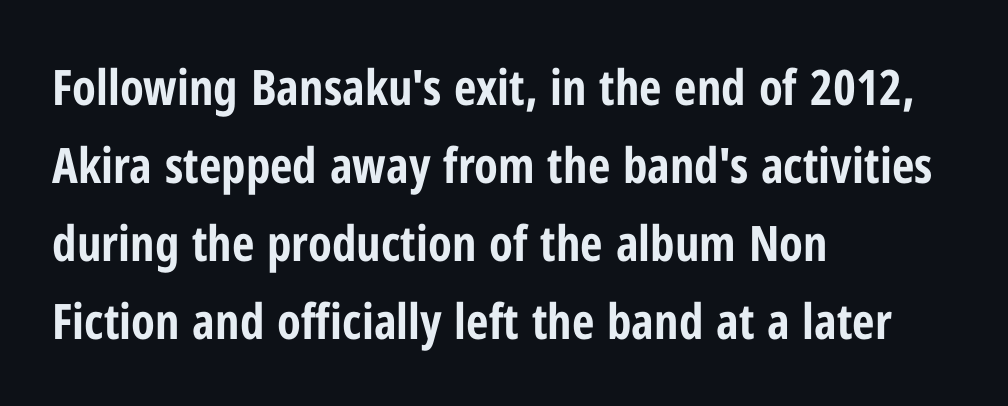
Line beginnings align vertically; line endings do not. Weight check: bold — yes, fully. Spacing between characters is what you'd get straight out of the box. This is roman type, the default non-slanted kind. A sans-serif font was chosen for this passage. The area under the type is left untouched.
